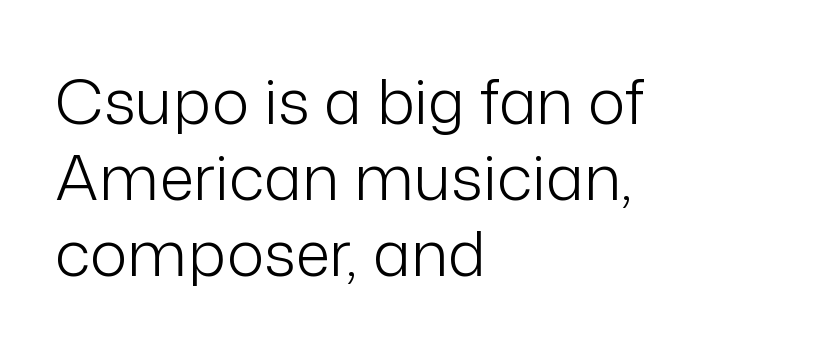
The image shows 63 px light sans-serif type, upright; set left-aligned, line spacing 1.21x, normal letter spacing, not underlined; low stroke contrast and a medium x-height.
